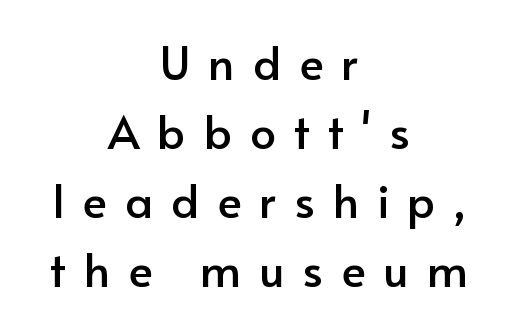
{"serif": "no", "italic": "no", "width": "normal", "stroke_contrast": "low", "x_height": "small", "monospaced": "no", "underline": "no", "align": "center", "line_spacing": "normal", "line_spacing_ratio": 1.5, "letter_spacing": "wide", "letter_spacing_em": 0.39, "glyph_px": 46}
